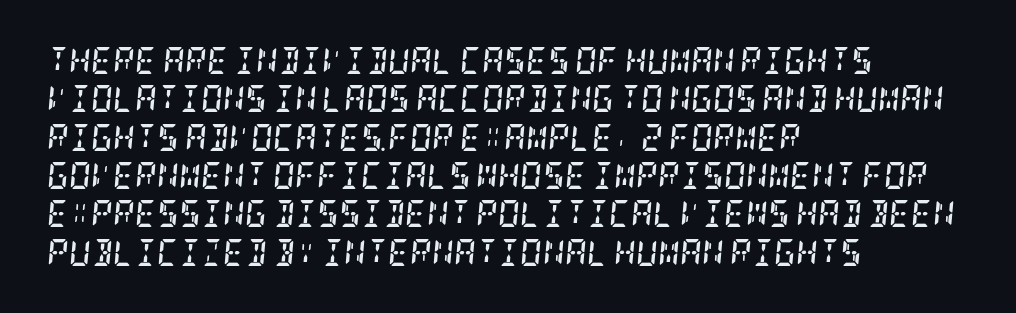
Q: Is the text bold? A: Yes.
Q: Is the text italic (slanted)? A: Yes, it leans right by about 5 degrees.
Q: Is the text underlined? A: No.
Q: How is the paragraph aligned? A: Left-aligned.
Q: Is the spacing between letters normal or unusually wide? A: Normal.
Q: Is the spacing between lines tight, normal or loose? A: Normal.
